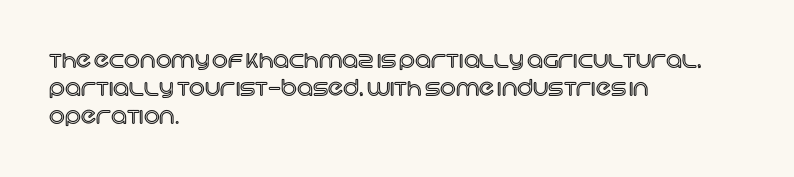
{"italic": "no", "underline": "no", "align": "left", "line_spacing": "normal", "line_spacing_ratio": 1.27, "letter_spacing": "normal", "letter_spacing_em": 0.0, "glyph_px": 22}
